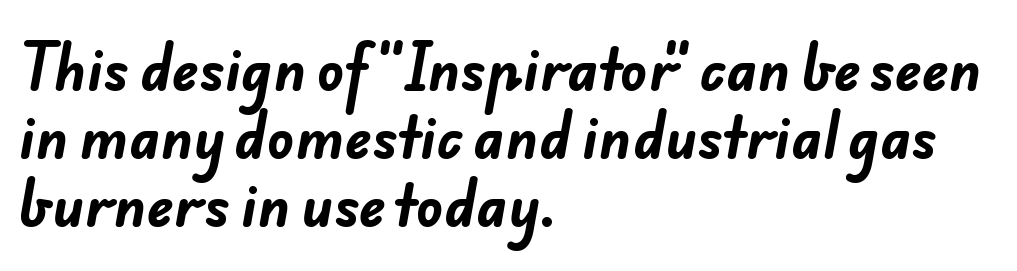
The image shows 56 px bold sans-serif type; set left-aligned, line spacing 1.21x, normal letter spacing, not underlined; low stroke contrast and a small x-height.
